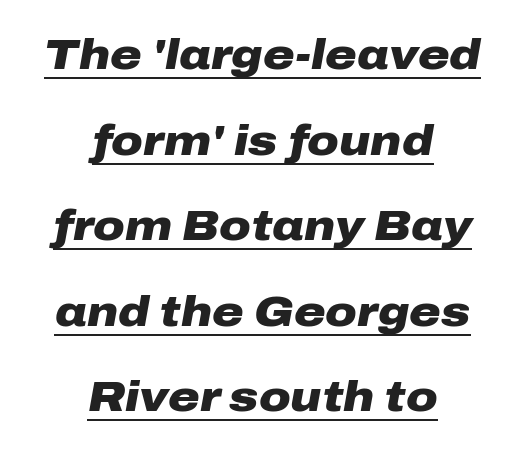
The image shows 43 px heavy, wide type, italic (leaning right); set centered, loose line spacing (1.99x), normal letter spacing, underlined; low stroke contrast and a medium x-height.
